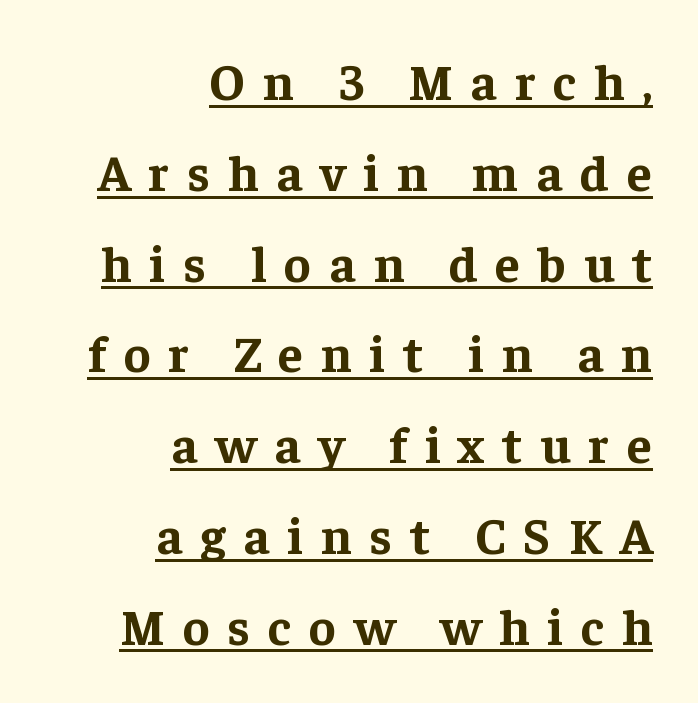
Q: Is the text bold? A: Yes.
Q: Is the text italic (slanted)? A: No, it is upright.
Q: Is the typeface a serif or a sans-serif typeface? A: Serif.
Q: Is the text underlined? A: Yes.
Q: How is the paragraph aligned? A: Right-aligned.
Q: Is the spacing between letters normal or unusually wide? A: Unusually wide.
Q: Width (condensed, normal, or wide)? A: Normal.
Q: Stroke contrast? A: Low.
Q: x-height? A: Medium.
Q: Monospaced? A: No.
